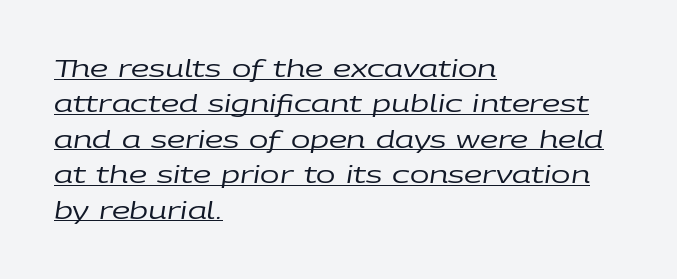
Nothing unusual about the tracking: characters are spaced as the font intends. A rule runs beneath these lines of type. The axis of the letterforms is tilted away from vertical. Reading down the column, the eye jumps a familiar distance to each next line. Is the type heavy? It reads as light-to-regular instead.
